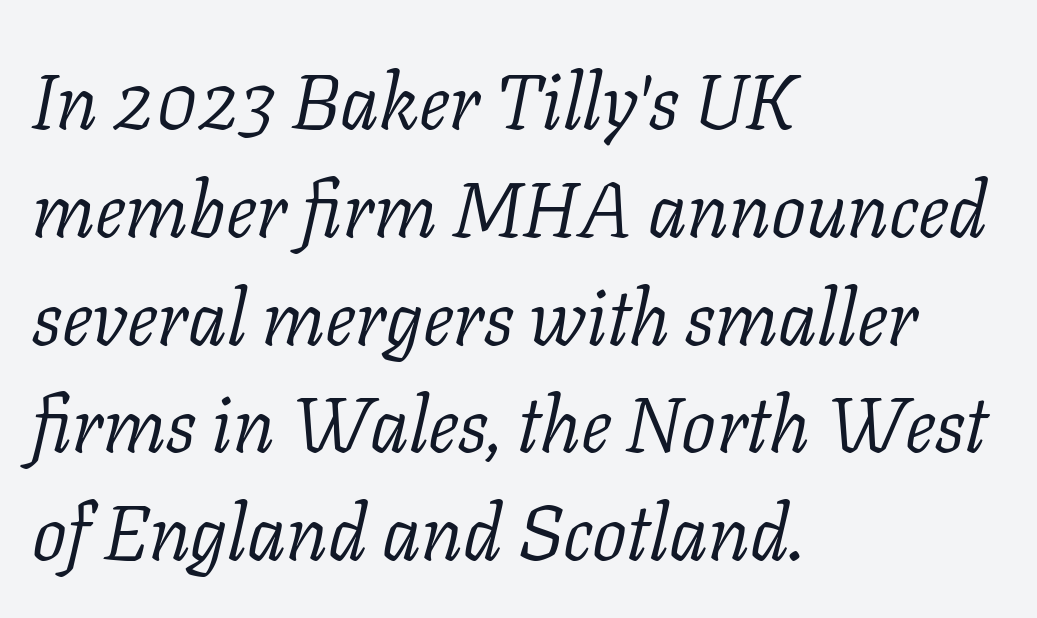
{"serif": "yes", "italic": "yes", "lean": "right", "slant_degrees": 11, "bold": "no", "weight": "light", "width": "normal", "stroke_contrast": "low", "x_height": "medium", "monospaced": "no", "underline": "no", "align": "left", "line_spacing": "normal", "line_spacing_ratio": 1.4, "letter_spacing": "normal", "letter_spacing_em": 0.0, "glyph_px": 77}
